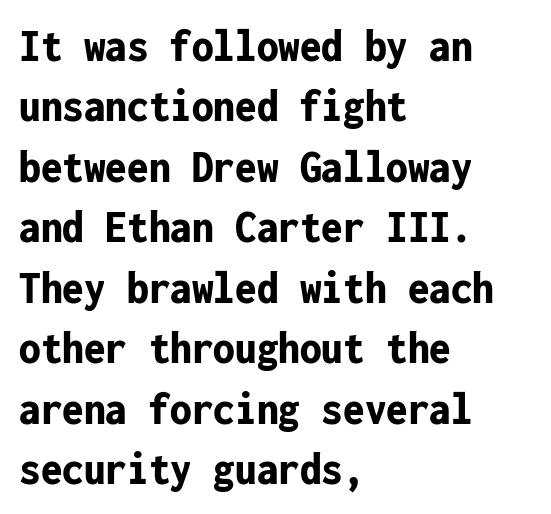
{"serif": "no", "italic": "no", "bold": "yes", "weight": "bold", "width": "condensed", "stroke_contrast": "low", "x_height": "medium", "monospaced": "yes", "underline": "no", "align": "left", "line_spacing": "normal", "line_spacing_ratio": 1.26, "letter_spacing": "normal", "letter_spacing_em": 0.0, "glyph_px": 48}
